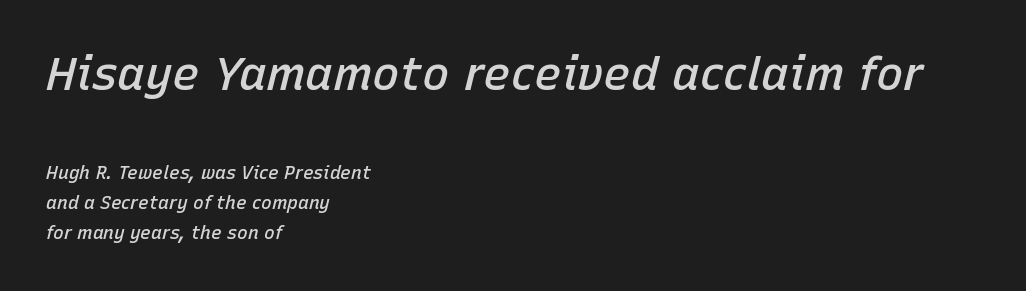
Q: Is the text bold? A: Semi-bold.
Q: Is the text italic (slanted)? A: Yes, it leans right by about 15 degrees.
Q: Is the text underlined? A: No.
Q: How is the paragraph aligned? A: Left-aligned.
Q: Is the spacing between letters normal or unusually wide? A: Normal.
Q: Is the spacing between lines tight, normal or loose? A: Normal.
Q: Which block of text is set in a larger size, the first (top) or the second (bottom)? A: The first (top) one.
Q: Width (condensed, normal, or wide)? A: Normal.
Q: Stroke contrast? A: Low.
Q: x-height? A: Medium.
Q: Monospaced? A: No.
